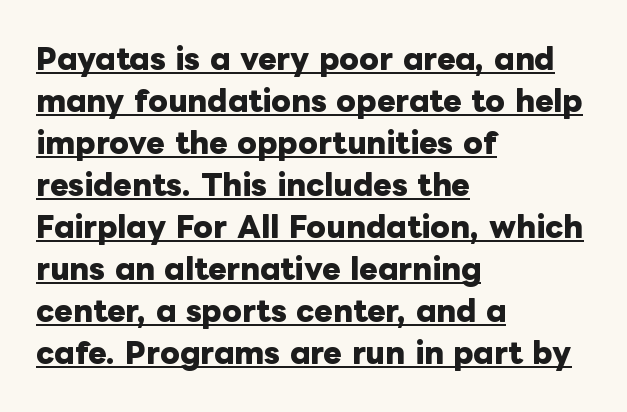
{"italic": "no", "bold": "yes", "weight": "heavy", "width": "normal", "stroke_contrast": "low", "x_height": "medium", "monospaced": "no", "underline": "yes", "align": "left", "line_spacing": "normal", "line_spacing_ratio": 1.5, "letter_spacing": "normal", "letter_spacing_em": 0.0, "glyph_px": 28}
